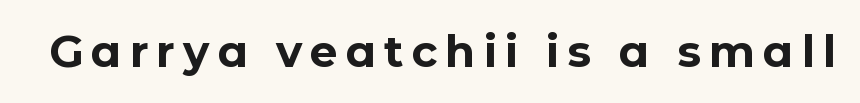
This sample has the flowing, uneven cadence of proportional lettering. The letters stand upright; this is a roman face. What weight is shown? A full bold with thick strokes. Type style note: lacks serifs.
